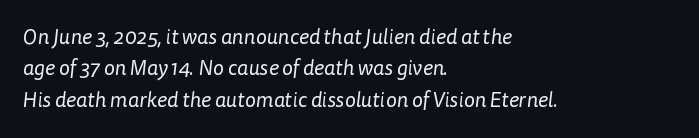
{"bold": "no", "underline": "no", "align": "left", "line_spacing": "normal", "line_spacing_ratio": 1.5, "letter_spacing": "normal", "letter_spacing_em": 0.0, "glyph_px": 21}
